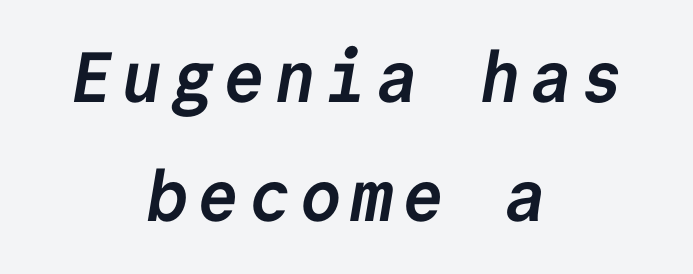
The image shows 71 px semibold sans-serif type, monospaced; set centered, normal line spacing (1.67x), not underlined; low stroke contrast and a medium x-height.
